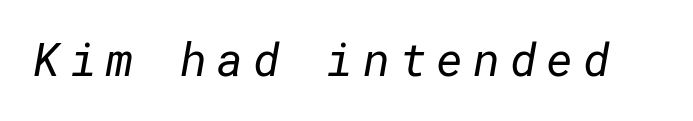
{"serif": "no", "bold": "no", "weight": "regular", "width": "normal", "stroke_contrast": "low", "x_height": "medium", "underline": "no", "letter_spacing": "wide", "letter_spacing_em": 0.21, "glyph_px": 46}
